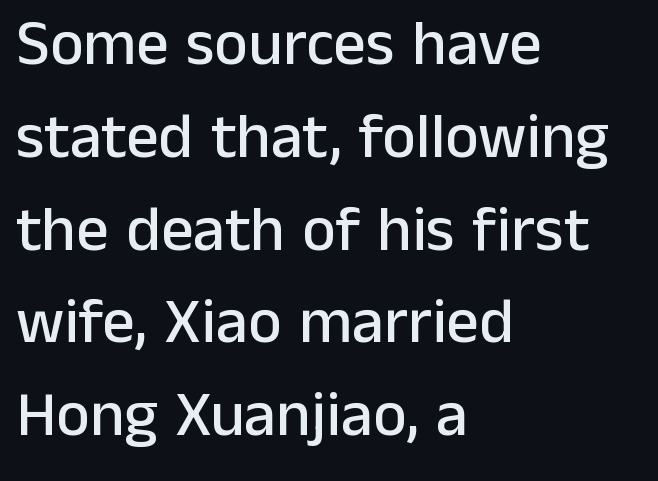
{"serif": "no", "italic": "no", "width": "normal", "stroke_contrast": "low", "x_height": "medium", "monospaced": "no", "underline": "no", "align": "left", "line_spacing": "normal", "line_spacing_ratio": 1.45, "letter_spacing": "normal", "letter_spacing_em": 0.0, "glyph_px": 64}
